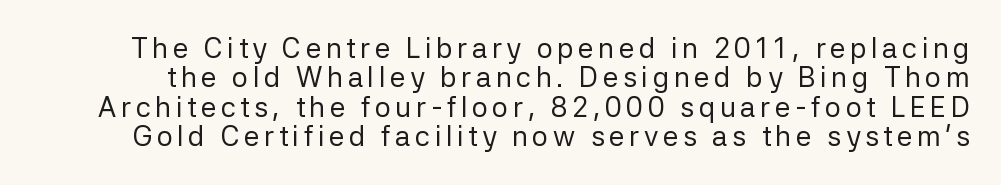
Italic: no, the glyphs are upright roman. Is there much room between lines? No — they nearly touch. Nothing sits at the stroke ends, so this counts as sans-serif. Varying glyph widths throughout — classic text-font behaviour. Letters rest on an invisible, unmarked baseline.
